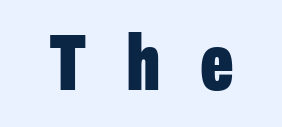
Q: Is the text bold? A: Yes.
Q: Is the text italic (slanted)? A: No, it is upright.
Q: Is the typeface a serif or a sans-serif typeface? A: Sans-serif.
Q: Is the text underlined? A: No.
Q: Is the spacing between letters normal or unusually wide? A: Unusually wide.
Q: Width (condensed, normal, or wide)? A: Condensed.
Q: Stroke contrast? A: Low.
Q: x-height? A: Medium.
Q: Monospaced? A: No.
